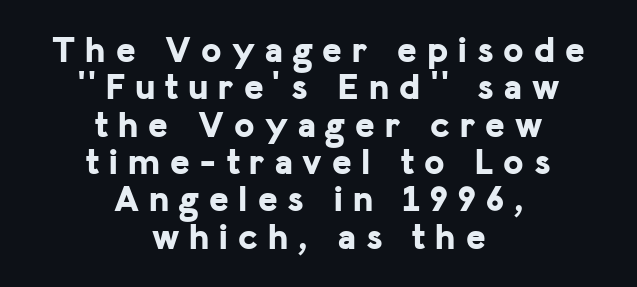
{"serif": "no", "italic": "no", "bold": "yes", "weight": "bold", "width": "normal", "stroke_contrast": "low", "x_height": "medium", "monospaced": "no", "underline": "no", "align": "center", "line_spacing": "tight", "line_spacing_ratio": 1.01, "letter_spacing": "wide", "letter_spacing_em": 0.27, "glyph_px": 37}
